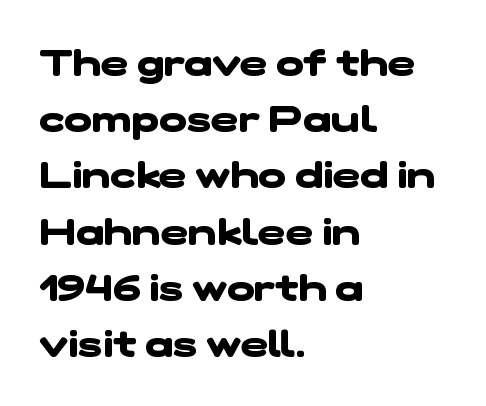
The image shows 37 px heavy, wide sans-serif type; set left-aligned, normal line spacing (1.52x), normal letter spacing, not underlined; low stroke contrast and a medium x-height.
